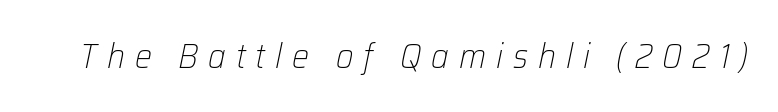
The image shows 34 px light type, italic (leaning right); set unusually wide letter spacing (+0.29 em), not underlined; low stroke contrast and a medium x-height.
